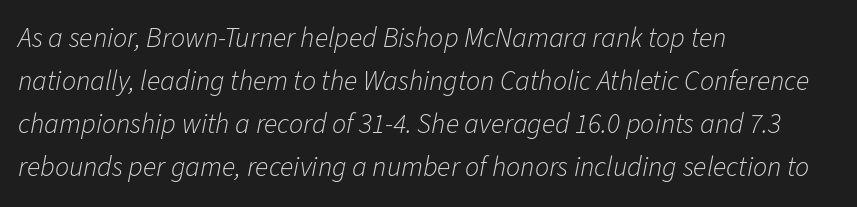
{"italic": "yes", "lean": "right", "slant_degrees": 11, "bold": "no", "weight": "light", "width": "normal", "stroke_contrast": "low", "x_height": "medium", "monospaced": "no", "underline": "no", "align": "left", "line_spacing": "normal", "line_spacing_ratio": 1.54, "letter_spacing": "normal", "letter_spacing_em": 0.0, "glyph_px": 28}
